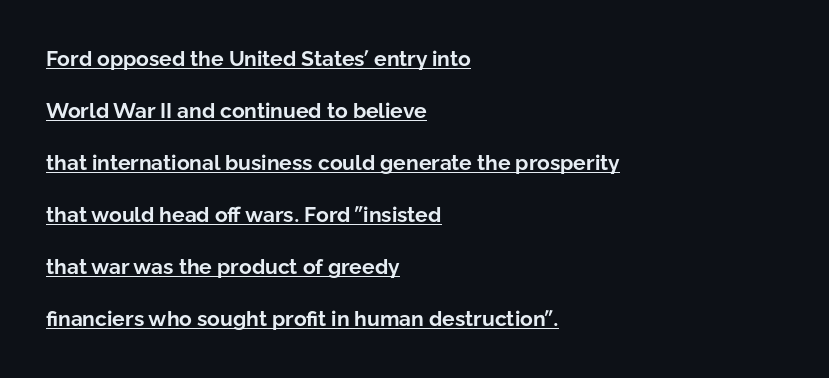
Strokes here are thick enough to call this a true bold. Notice how a bar underscores the lettering throughout. Short note: letters normally spaced. Vertical spacing — loose. Caption: multi-line text, flush left, ragged right.
